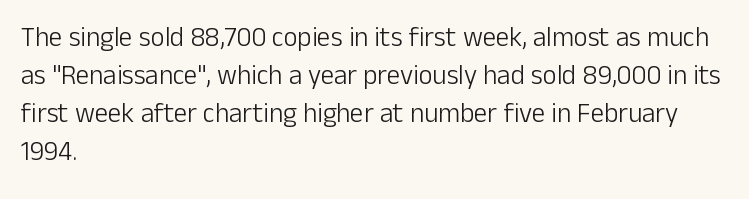
The designer left line spacing at the default. A classic flush-left, rag-right setting is used for this passage. The font sits on the lighter half of the weight spectrum, regular included. The letters stand straight up with perfectly vertical stems. No word sits above an underline.
